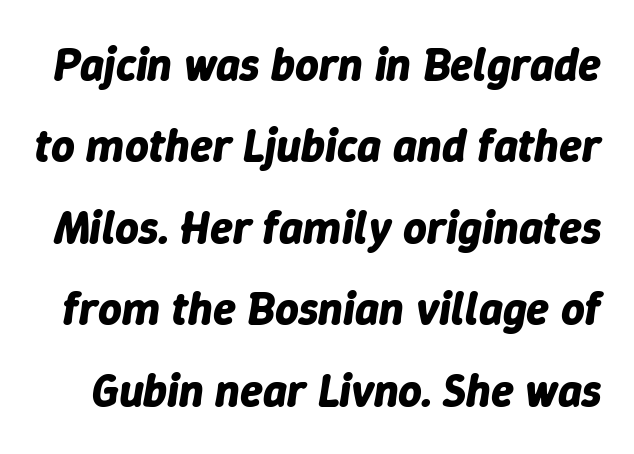
The image shows 46 px bold type, italic (leaning right); set line spacing 1.77x, normal letter spacing, not underlined; low stroke contrast and a medium x-height.
